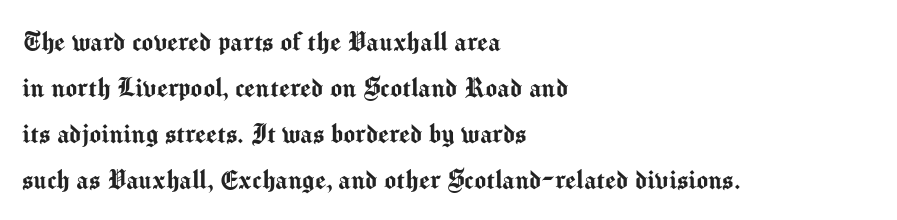
The image shows 31 px sans-serif type, upright; set left-aligned, normal line spacing (1.48x), normal letter spacing, not underlined; medium stroke contrast and a medium x-height.
